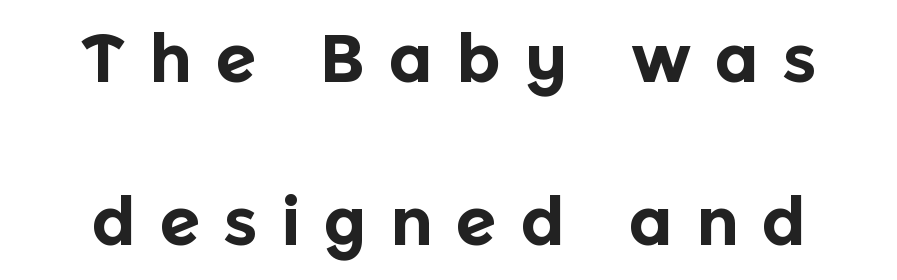
In terms of posture, this sample is upright. There is plenty of visible air inserted between adjacent glyphs. The rendering uses a large line-height, opening up the rows. The strip under each line holds only bare page. The strokes are fattened all the way to bold. Check where the strokes stop: nothing finishes them off — pure sans.
